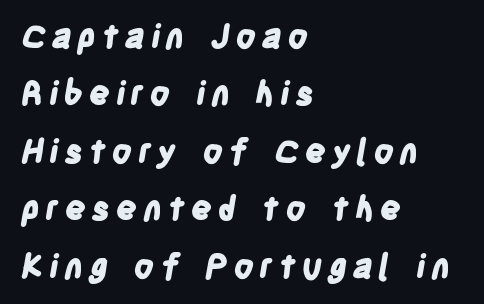
The gap between lines stays unmarked. These lines are rendered in a variable-pitch font. Font category for this specimen: sans-serif. Bold? Absolutely — the strokes are thick and heavy. One-word summary of the alignment: left.
